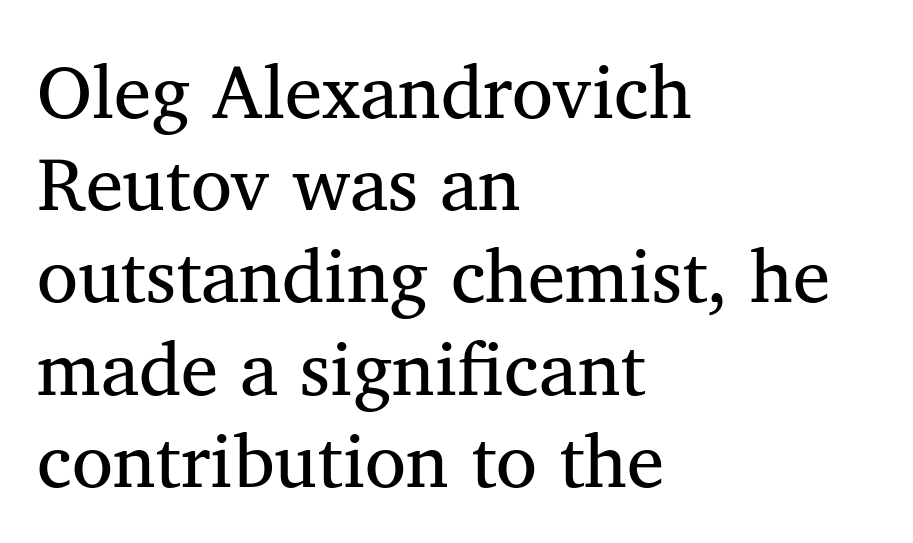
Q: Is the text bold? A: No.
Q: Is the text italic (slanted)? A: No, it is upright.
Q: Is the typeface a serif or a sans-serif typeface? A: Serif.
Q: Is the text underlined? A: No.
Q: How is the paragraph aligned? A: Left-aligned.
Q: Is the spacing between letters normal or unusually wide? A: Normal.
Q: Width (condensed, normal, or wide)? A: Normal.
Q: Stroke contrast? A: Medium.
Q: x-height? A: Medium.
Q: Monospaced? A: No.
